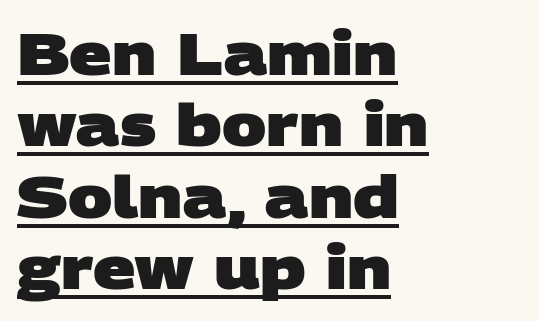
The image shows 59 px heavy, wide sans-serif type; set left-aligned, line spacing 1.21x, normal letter spacing, underlined; low stroke contrast and a large x-height.
